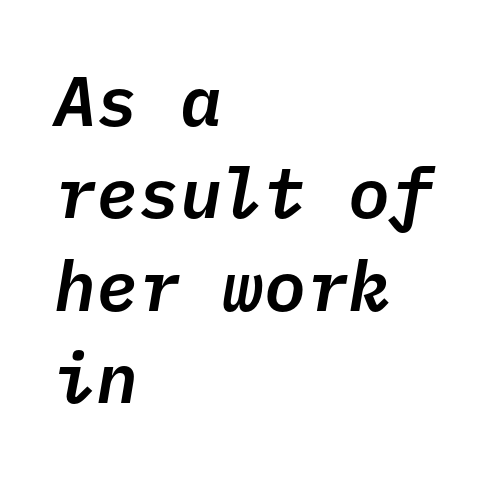
{"italic": "yes", "lean": "right", "slant_degrees": 10, "width": "normal", "stroke_contrast": "low", "x_height": "medium", "monospaced": "yes", "underline": "no", "align": "left", "line_spacing": "normal", "line_spacing_ratio": 1.32, "letter_spacing": "normal", "letter_spacing_em": 0.0, "glyph_px": 70}
